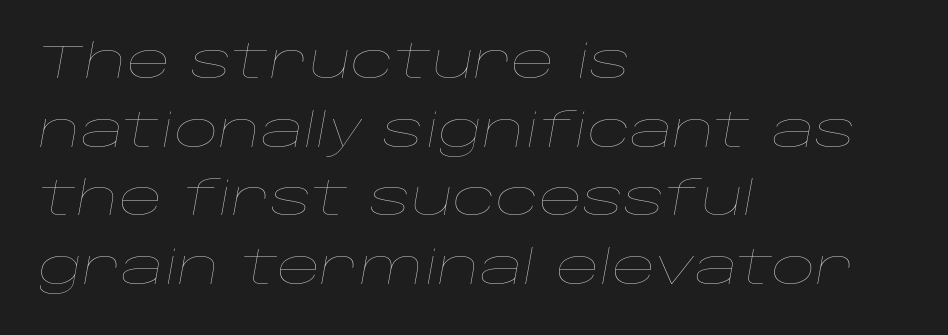
{"italic": "yes", "lean": "right", "slant_degrees": 10, "bold": "no", "weight": "thin", "width": "wide", "stroke_contrast": "low", "x_height": "large", "monospaced": "no", "underline": "no", "align": "left", "line_spacing": "normal", "line_spacing_ratio": 1.43, "letter_spacing": "normal", "letter_spacing_em": 0.0, "glyph_px": 48}
